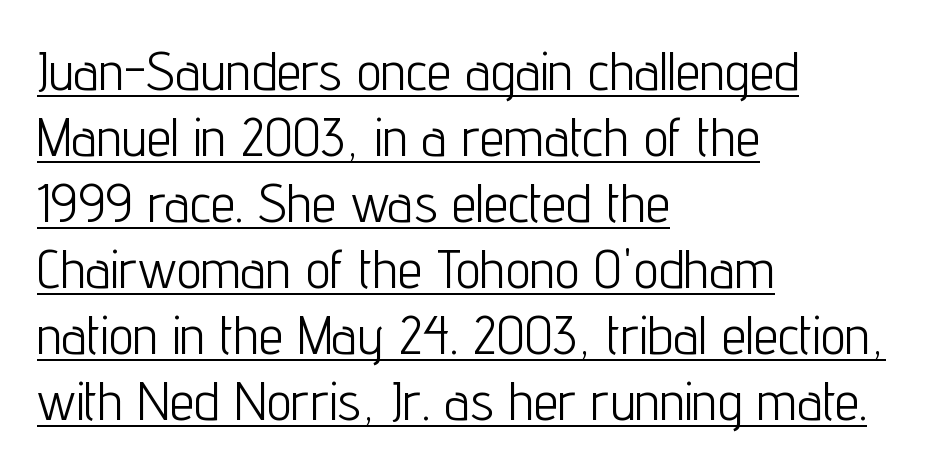
Q: Is the text bold? A: No.
Q: Is the text italic (slanted)? A: No, it is upright.
Q: Is the typeface a serif or a sans-serif typeface? A: Sans-serif.
Q: Is the text underlined? A: Yes.
Q: How is the paragraph aligned? A: Left-aligned.
Q: Is the spacing between letters normal or unusually wide? A: Normal.
Q: Width (condensed, normal, or wide)? A: Condensed.
Q: Stroke contrast? A: Low.
Q: x-height? A: Medium.
Q: Monospaced? A: No.
